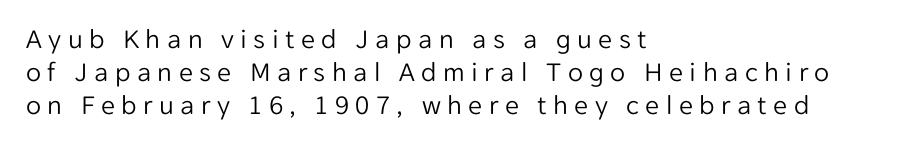
Vertical strokes here are truly vertical. The gaps between neighbouring characters are conspicuously large. These lines are composed in type without serifs. Here the designer chose a conventional face with non-uniform glyph widths.
